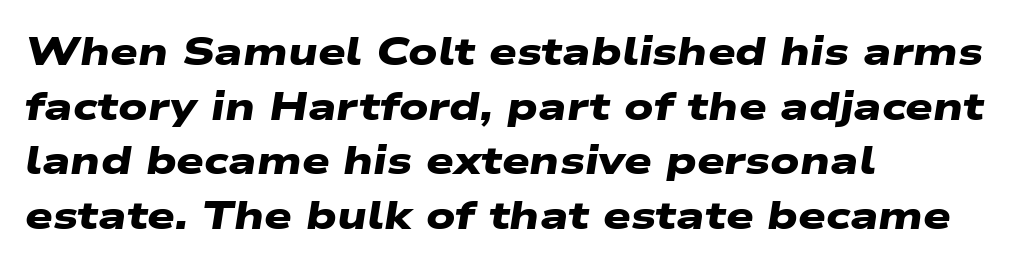
Q: Is the text bold? A: Yes.
Q: Is the typeface a serif or a sans-serif typeface? A: Sans-serif.
Q: Is the text underlined? A: No.
Q: How is the paragraph aligned? A: Left-aligned.
Q: Is the spacing between letters normal or unusually wide? A: Normal.
Q: Is the spacing between lines tight, normal or loose? A: Normal.
Q: Width (condensed, normal, or wide)? A: Wide.
Q: Stroke contrast? A: Low.
Q: x-height? A: Medium.
Q: Monospaced? A: No.
